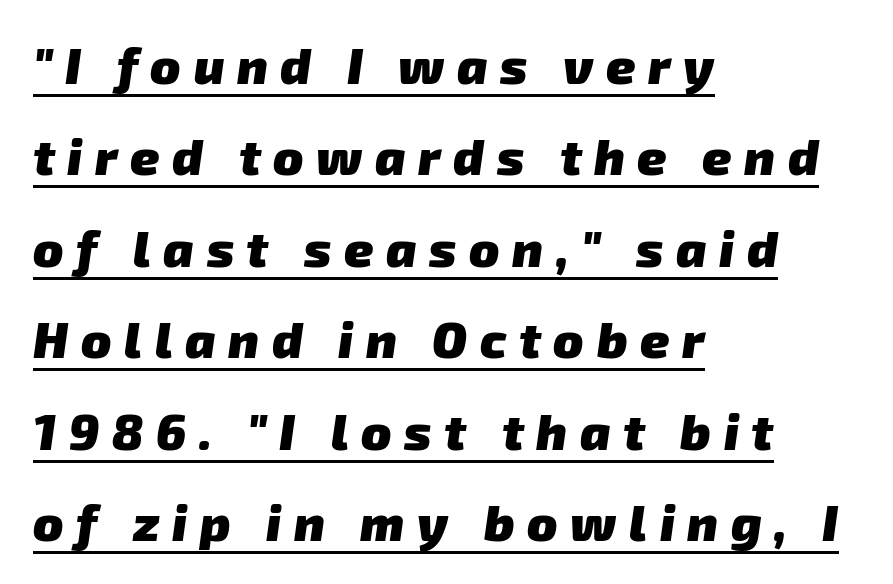
The image shows 50 px heavy sans-serif type; set left-aligned, line spacing 1.83x, unusually wide letter spacing (+0.25 em), underlined; low stroke contrast and a medium x-height.
